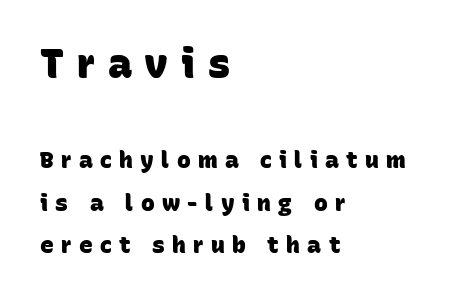
Do the characters align in a grid? No, the font is proportional. One-word summary of the alignment: left. Display-style spreading of the glyphs; the letterfit is very open. The string is rendered with underlining switched off.
